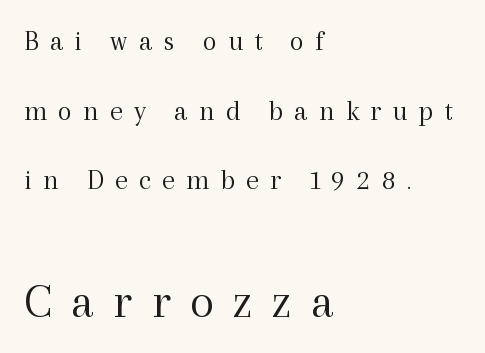
The image shows 50 px light serif type, upright; set left-aligned, loose line spacing (2.4x), unusually wide letter spacing (+0.38 em), not underlined; the second (bottom) block is 1.72x larger; a medium x-height.
